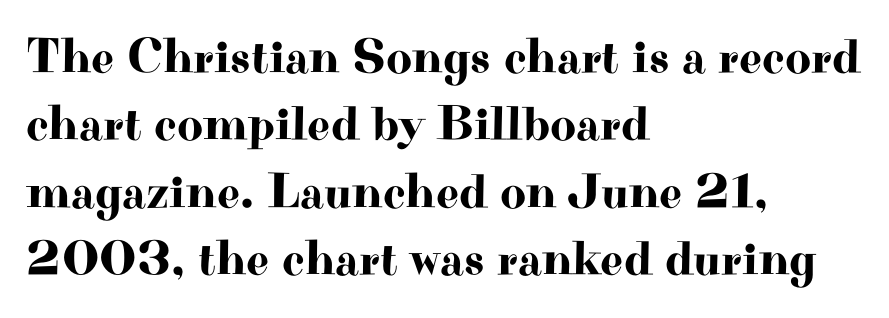
{"serif": "yes", "italic": "no", "width": "wide", "stroke_contrast": "high", "x_height": "small", "monospaced": "no", "underline": "no", "align": "left", "line_spacing": "normal", "line_spacing_ratio": 1.35, "letter_spacing": "normal", "letter_spacing_em": 0.0, "glyph_px": 50}
